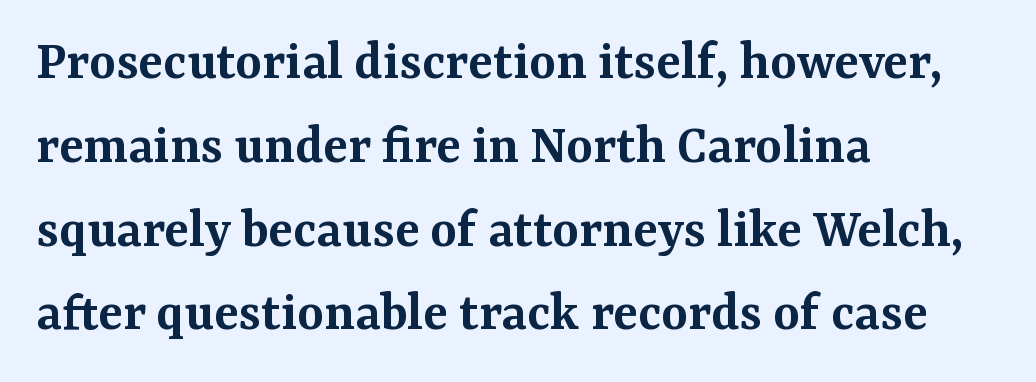
{"serif": "yes", "italic": "no", "bold": "semi", "weight": "semibold", "width": "normal", "stroke_contrast": "medium", "x_height": "medium", "monospaced": "no", "underline": "no", "align": "left", "line_spacing": "normal", "line_spacing_ratio": 1.47, "letter_spacing": "normal", "letter_spacing_em": 0.0, "glyph_px": 57}
